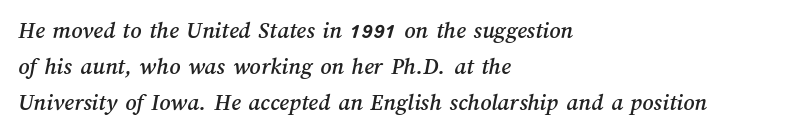
{"underline": "no", "align": "left", "line_spacing": "normal", "line_spacing_ratio": 1.5, "letter_spacing": "normal", "letter_spacing_em": 0.0, "glyph_px": 24}
